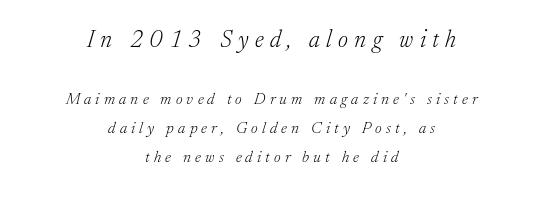
The compositor balanced each line on the midline. The line texture is sparse and dotted thanks to wide tracking. On a weight scale, this lands at 450 or below. Underline: absent.
